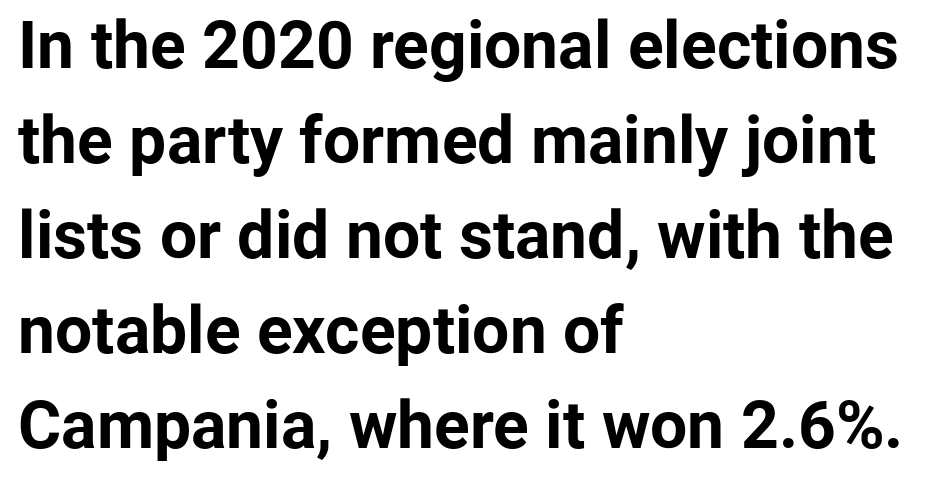
Q: Is the text bold? A: Yes.
Q: Is the text italic (slanted)? A: No, it is upright.
Q: Is the typeface a serif or a sans-serif typeface? A: Sans-serif.
Q: Is the text underlined? A: No.
Q: How is the paragraph aligned? A: Left-aligned.
Q: Is the spacing between letters normal or unusually wide? A: Normal.
Q: Is the spacing between lines tight, normal or loose? A: Normal.
Q: Width (condensed, normal, or wide)? A: Normal.
Q: Stroke contrast? A: Low.
Q: x-height? A: Medium.
Q: Monospaced? A: No.
